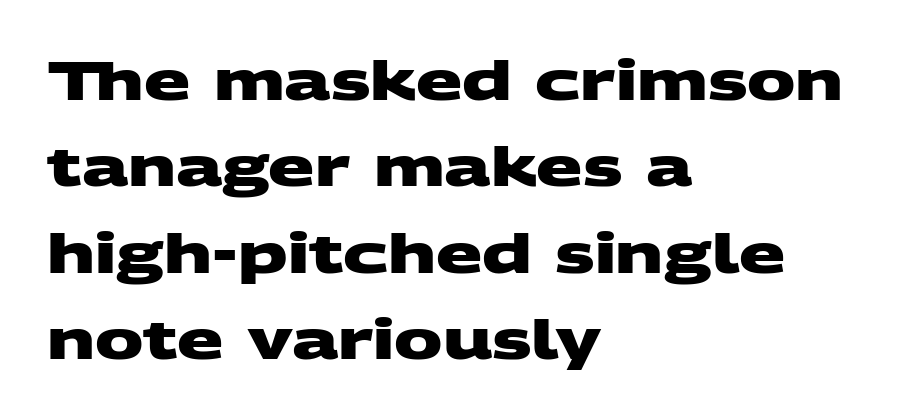
{"serif": "no", "bold": "yes", "weight": "heavy", "width": "wide", "stroke_contrast": "medium", "x_height": "large", "monospaced": "no", "underline": "no", "align": "left", "line_spacing": "normal", "line_spacing_ratio": 1.6, "letter_spacing": "normal", "letter_spacing_em": 0.0, "glyph_px": 54}
